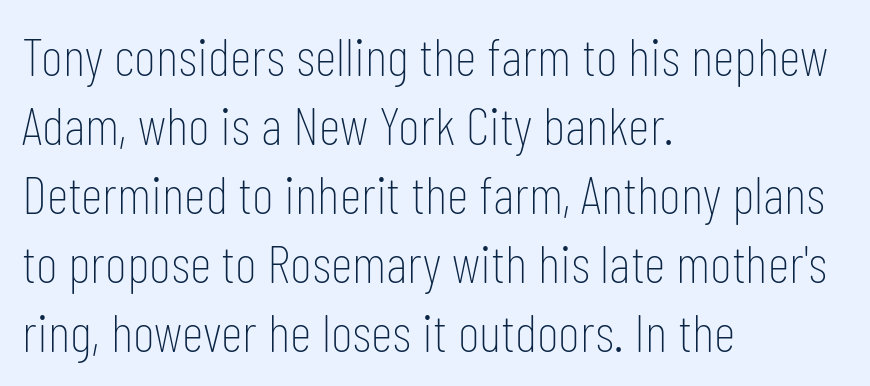
Caption: standard tracking, unaltered. Is the stroke heavy? The answer is a plain regular-or-lighter. A typesetter would call this proportional, since set widths differ per character. Rendered with straight, roman letterforms. A typesetter would label this face a sans. Clear beneath every line of the passage.
